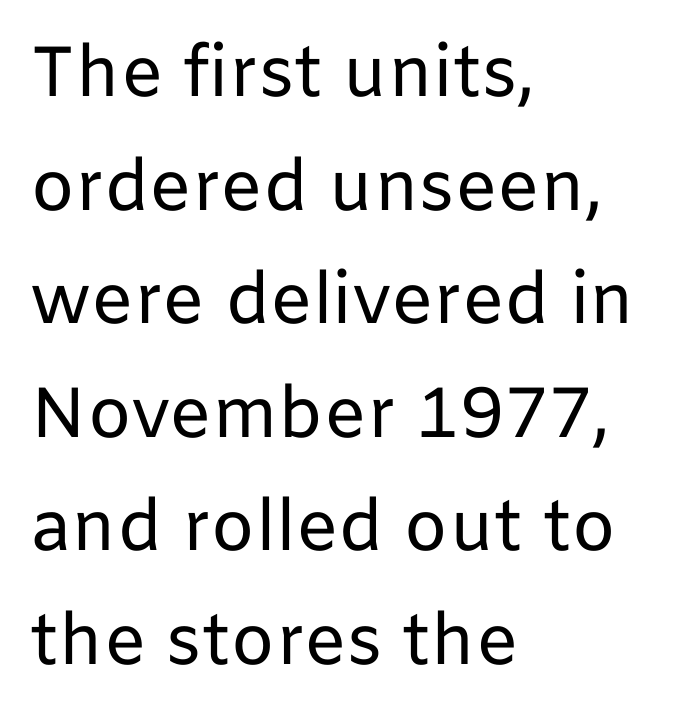
Q: Is the text bold? A: No.
Q: Is the text italic (slanted)? A: No, it is upright.
Q: Is the typeface a serif or a sans-serif typeface? A: Sans-serif.
Q: Is the text underlined? A: No.
Q: How is the paragraph aligned? A: Left-aligned.
Q: Is the spacing between letters normal or unusually wide? A: Normal.
Q: Is the spacing between lines tight, normal or loose? A: Normal.
Q: Width (condensed, normal, or wide)? A: Normal.
Q: Stroke contrast? A: Low.
Q: x-height? A: Medium.
Q: Monospaced? A: No.
